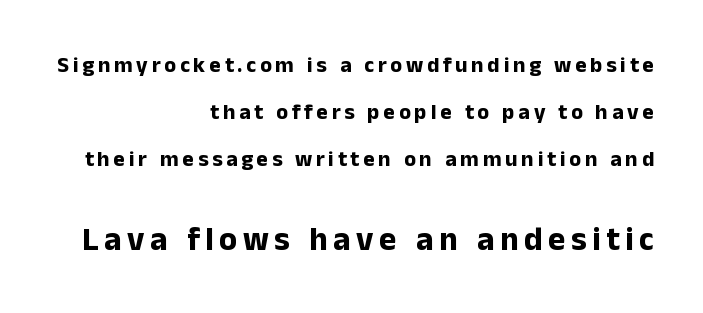
The image shows 33 px bold sans-serif type, upright; set right-aligned, loose line spacing (2.13x), not underlined; the second (bottom) block is 1.5x larger; low stroke contrast and a medium x-height.
